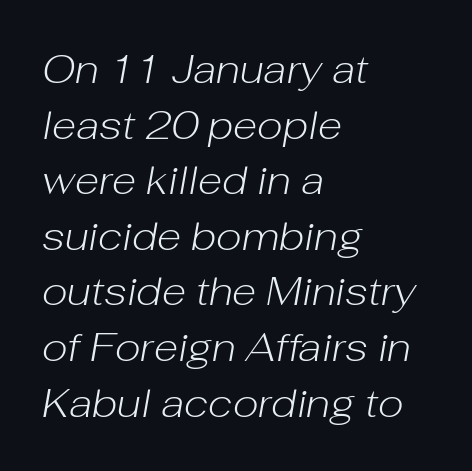
Line beginnings align vertically; line endings do not. The area under the type is left untouched. Is the type heavy? It reads as light-to-regular instead. A typesetter would call this proportional, since set widths differ per character.
